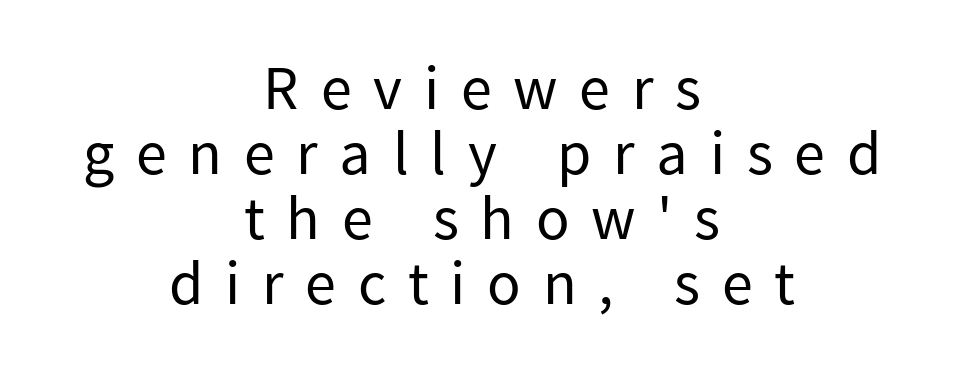
No extra ink here — the face is not bold. Loose tracking; the words dissolve into strings of separated letters. Is this a fixed-width face? No — the glyphs have proportional, varying widths. Notice how descenders almost collide with the ascenders below — that's tight leading.
